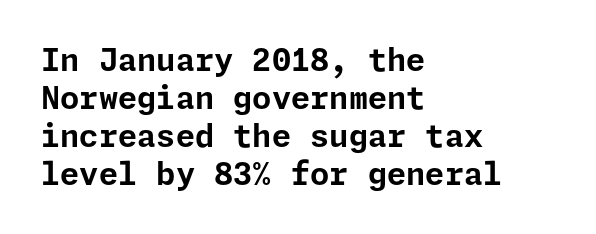
{"serif": "no", "italic": "no", "bold": "yes", "weight": "bold", "width": "normal", "stroke_contrast": "low", "x_height": "medium", "underline": "no", "align": "left", "line_spacing_ratio": 1.23, "letter_spacing": "normal", "letter_spacing_em": 0.0, "glyph_px": 31}
